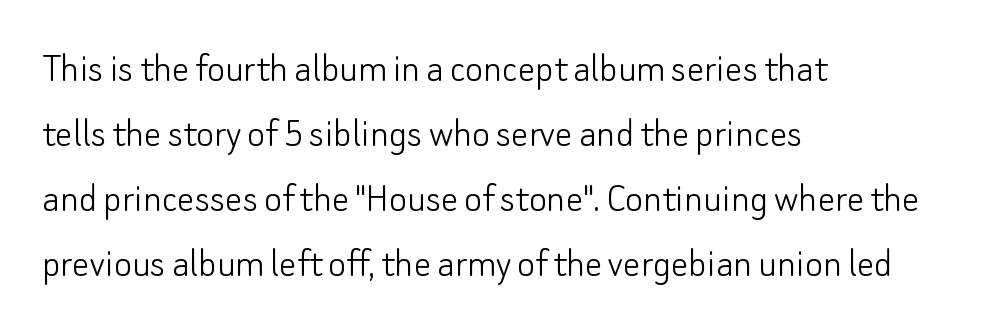
These lines are composed in type without serifs. Here the designer chose a conventional face with non-uniform glyph widths. Notice how the passage keeps a crisp vertical edge on the left only. If you drew a line through each stem, it would be perfectly vertical. Weight: regular or lighter.
